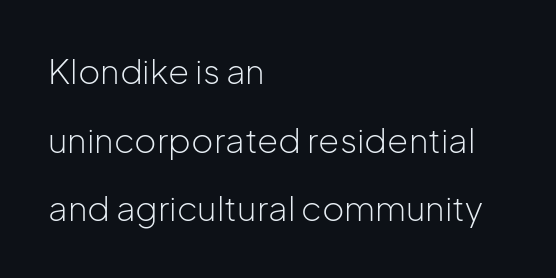
The image shows 34 px light sans-serif type, upright; set left-aligned, loose line spacing (2.02x), normal letter spacing, not underlined; low stroke contrast and a medium x-height.
